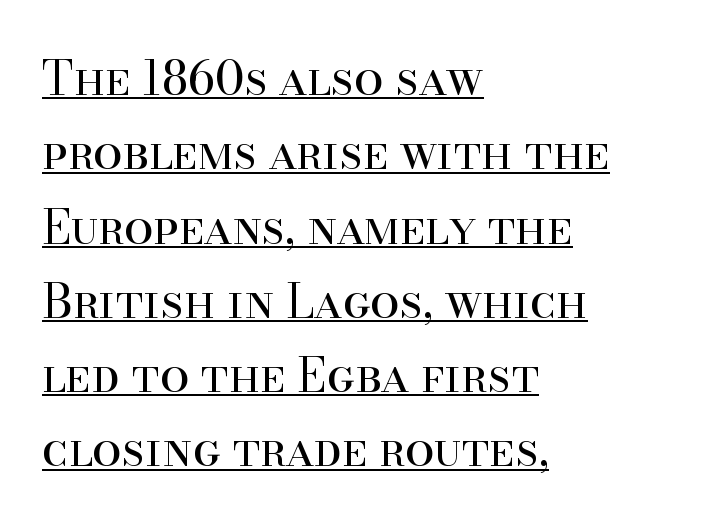
Character widths vary here, with narrow letters taking less room than wide ones. Rendered with straight, roman letterforms. Does the type have serifs? Yes, each stem ends in a small foot. Left-aligned paragraph, ragged on the right. Nobody touched the tracking dial on this one.
